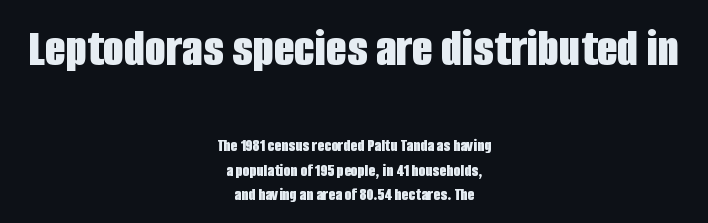
The image shows 54 px bold, condensed sans-serif type, upright; set centered, normal line spacing (1.38x), normal letter spacing, not underlined; the first (top) block is 3.0x larger; low stroke contrast and a large x-height.
